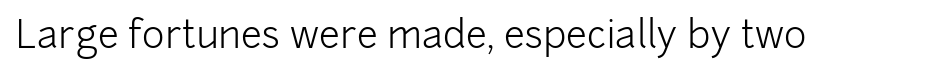
The image shows 38 px light sans-serif type, upright; set normal letter spacing, not underlined; low stroke contrast and a medium x-height.
